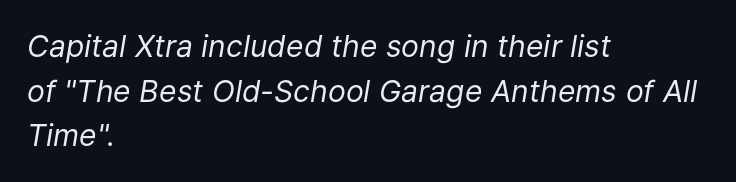
Q: Is the text bold? A: No.
Q: Is the text italic (slanted)? A: Yes, it leans right by about 9 degrees.
Q: Is the text underlined? A: No.
Q: How is the paragraph aligned? A: Left-aligned.
Q: Is the spacing between letters normal or unusually wide? A: Normal.
Q: Is the spacing between lines tight, normal or loose? A: Normal.
Q: Width (condensed, normal, or wide)? A: Normal.
Q: Stroke contrast? A: Low.
Q: x-height? A: Medium.
Q: Monospaced? A: No.
